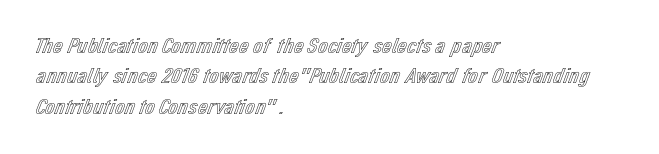
The image shows 22 px text type; set left-aligned, normal line spacing (1.38x), normal letter spacing, not underlined.
